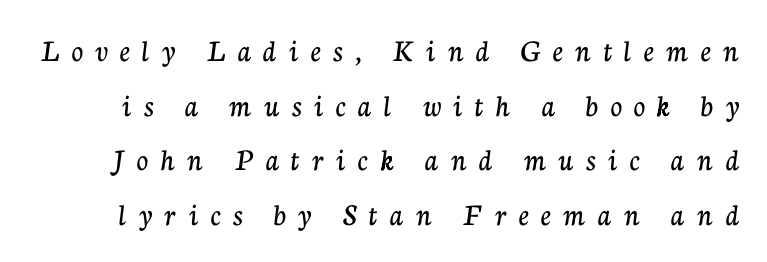
The image shows 32 px serif type; set line spacing 1.71x, unusually wide letter spacing (+0.39 em), not underlined; low stroke contrast and a medium x-height.
